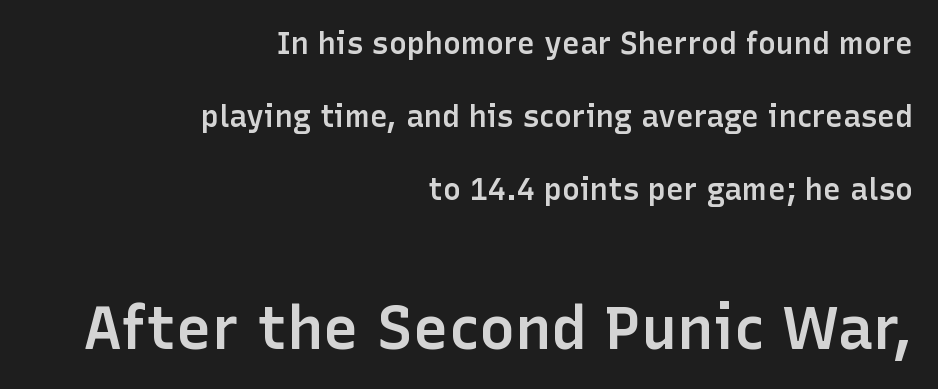
The image shows 60 px semibold sans-serif type, upright; set right-aligned, loose line spacing (2.43x), normal letter spacing, not underlined; the second (bottom) block is 2.0x larger; low stroke contrast and a medium x-height.
